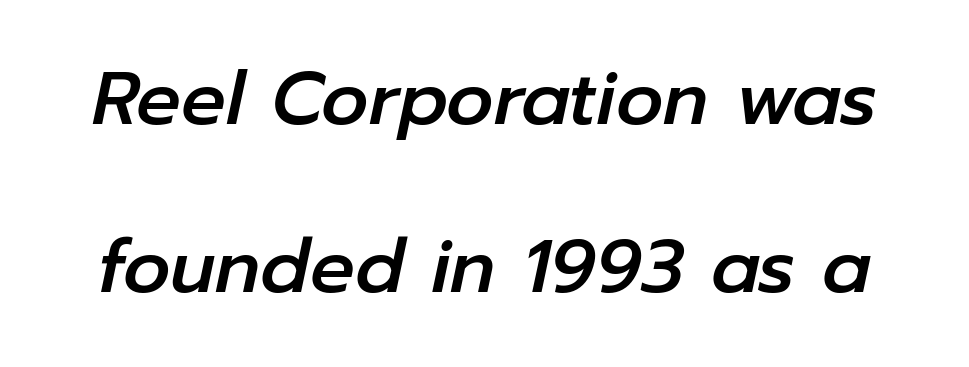
How would I describe the line gaps? Wide and relaxed. Lines of text with bare space underneath. Looks like regular typesetting: each glyph gets only the width it needs. If you drew a line through each stem, it would be angled. Look at the tracking — it's just the regular setting, nothing added.
